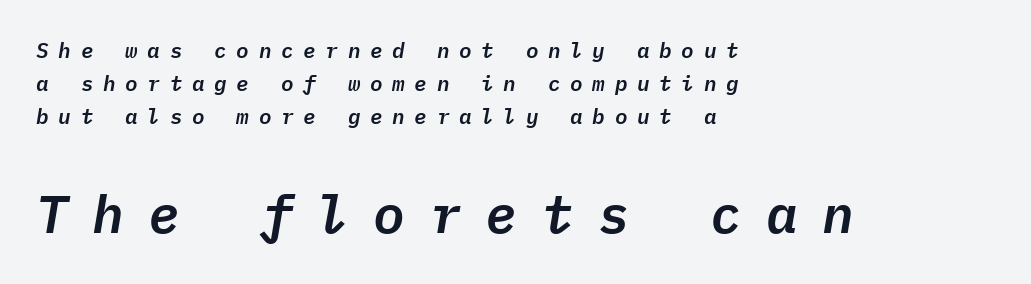
The image shows 53 px text type, italic (leaning right), monospaced; set left-aligned, normal line spacing (1.58x), unusually wide letter spacing (+0.46 em), not underlined; the second (bottom) block is 2.52x larger; low stroke contrast and a medium x-height.
